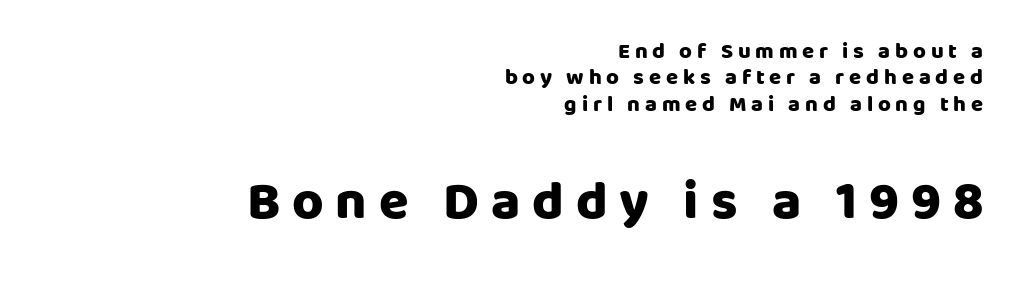
The image shows 54 px heavy sans-serif type, upright; set right-aligned, line spacing 1.2x, unusually wide letter spacing (+0.22 em), not underlined; the second (bottom) block is 2.45x larger; low stroke contrast and a large x-height.
